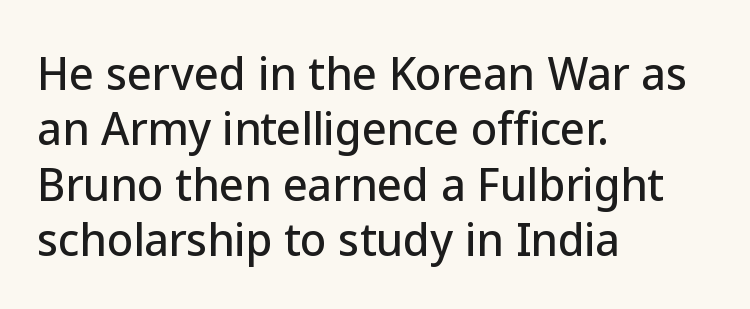
{"serif": "no", "italic": "no", "width": "normal", "stroke_contrast": "low", "x_height": "medium", "monospaced": "no", "underline": "no", "align": "left", "line_spacing": "normal", "line_spacing_ratio": 1.29, "letter_spacing": "normal", "letter_spacing_em": 0.0, "glyph_px": 43}
